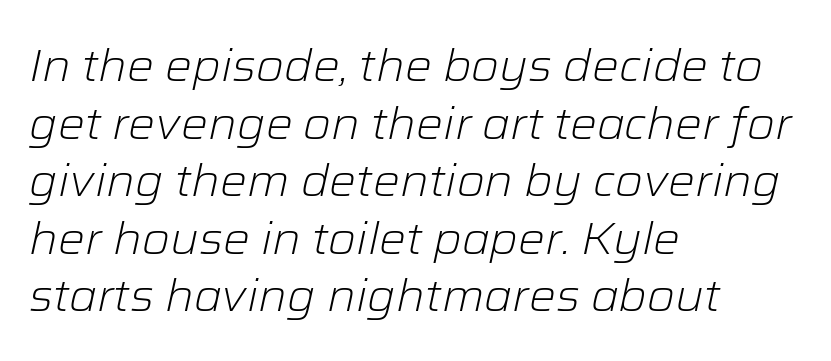
The image shows 45 px light type, italic (leaning right); set left-aligned, normal line spacing (1.28x), normal letter spacing, not underlined; low stroke contrast and a medium x-height.
